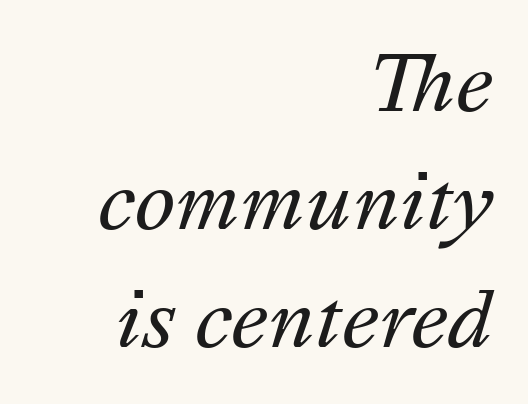
{"italic": "yes", "lean": "right", "slant_degrees": 16, "bold": "no", "weight": "regular", "width": "normal", "stroke_contrast": "medium", "x_height": "medium", "monospaced": "no", "underline": "no", "align": "right", "line_spacing": "normal", "line_spacing_ratio": 1.53, "letter_spacing": "normal", "letter_spacing_em": 0.0, "glyph_px": 77}
